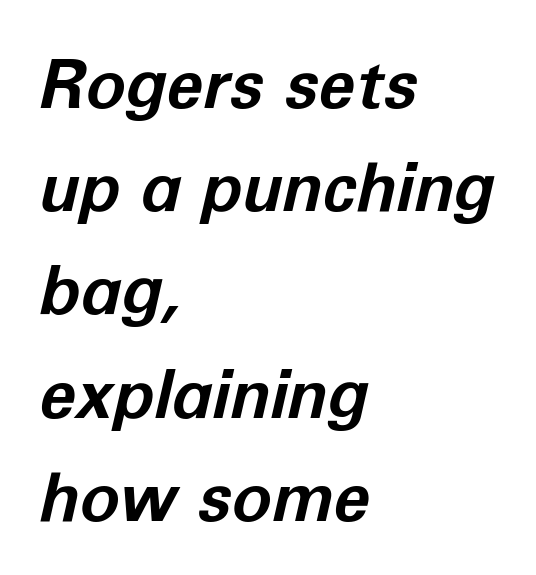
{"italic": "yes", "lean": "right", "slant_degrees": 12, "bold": "yes", "weight": "bold", "width": "normal", "stroke_contrast": "low", "x_height": "medium", "monospaced": "no", "underline": "no", "align": "left", "line_spacing": "normal", "line_spacing_ratio": 1.54, "letter_spacing": "normal", "letter_spacing_em": 0.0, "glyph_px": 67}
